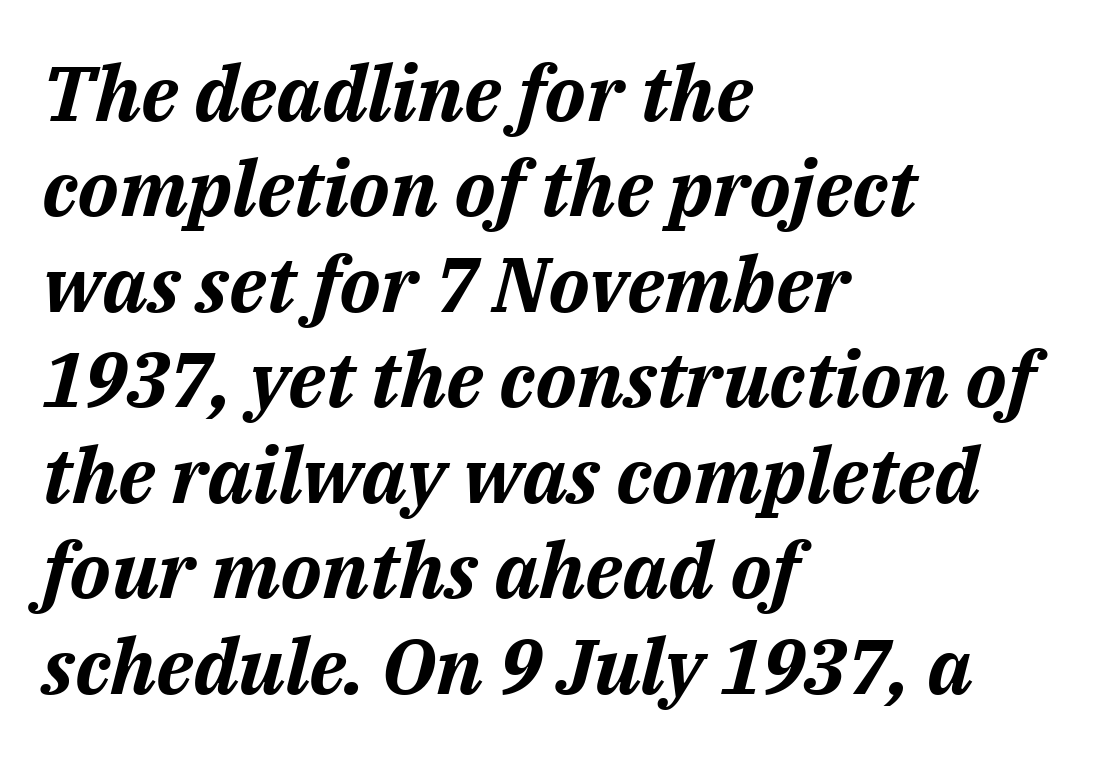
The image shows 77 px bold type, italic (leaning right); set left-aligned, line spacing 1.24x, normal letter spacing, not underlined; medium stroke contrast and a medium x-height.
